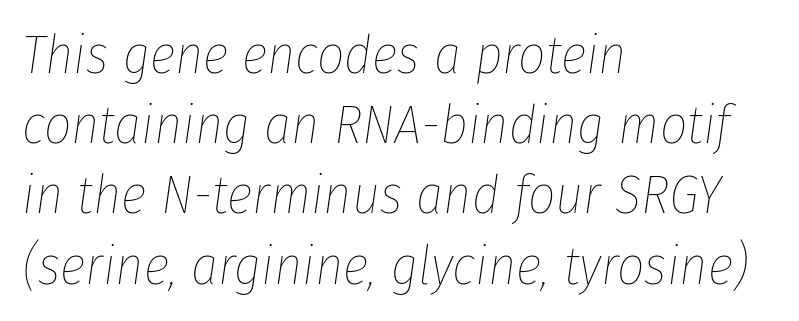
Q: Is the text bold? A: No.
Q: Is the text italic (slanted)? A: Yes, it leans right by about 8 degrees.
Q: Is the text underlined? A: No.
Q: How is the paragraph aligned? A: Left-aligned.
Q: Is the spacing between letters normal or unusually wide? A: Normal.
Q: Is the spacing between lines tight, normal or loose? A: Normal.
Q: Width (condensed, normal, or wide)? A: Condensed.
Q: Stroke contrast? A: Low.
Q: x-height? A: Medium.
Q: Monospaced? A: No.
